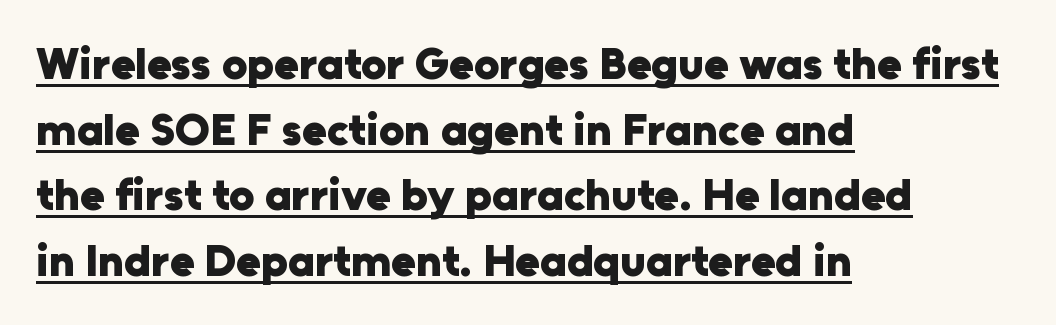
Q: Is the text bold? A: Yes.
Q: Is the text italic (slanted)? A: No, it is upright.
Q: Is the typeface a serif or a sans-serif typeface? A: Sans-serif.
Q: Is the text underlined? A: Yes.
Q: How is the paragraph aligned? A: Left-aligned.
Q: Is the spacing between letters normal or unusually wide? A: Normal.
Q: Is the spacing between lines tight, normal or loose? A: Normal.
Q: Width (condensed, normal, or wide)? A: Normal.
Q: Stroke contrast? A: Low.
Q: x-height? A: Medium.
Q: Monospaced? A: No.
